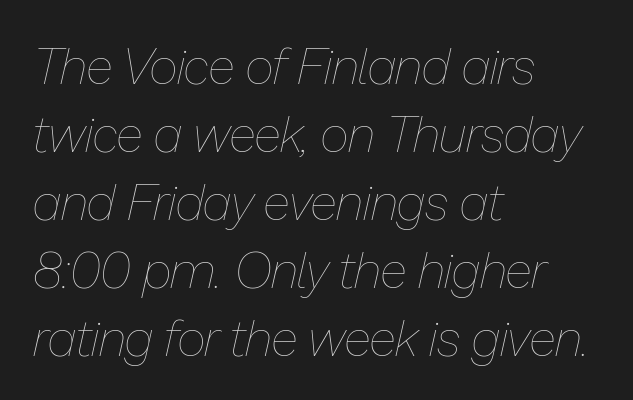
{"italic": "yes", "lean": "right", "slant_degrees": 13, "bold": "no", "weight": "thin", "width": "normal", "stroke_contrast": "low", "x_height": "medium", "monospaced": "no", "underline": "no", "align": "left", "line_spacing": "normal", "line_spacing_ratio": 1.36, "letter_spacing": "normal", "letter_spacing_em": 0.0, "glyph_px": 50}
